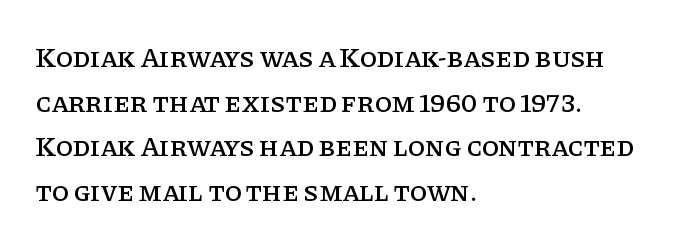
Vertical spacing — default. Each letter keeps its own natural width here, so spacing adapts to shape. Little horizontal feet cap the strokes, marking this as serif type. The words here are not underlined. Typeset ragged right — the left edge is the straight one. Every character sits straight up, as roman type does.
